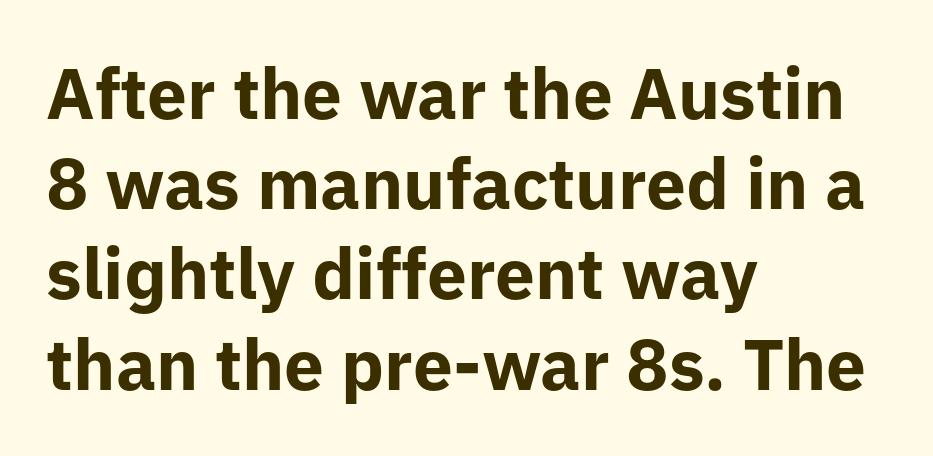
{"serif": "no", "italic": "no", "bold": "yes", "weight": "bold", "width": "normal", "stroke_contrast": "low", "x_height": "medium", "monospaced": "no", "underline": "no", "align": "left", "line_spacing": "normal", "line_spacing_ratio": 1.27, "letter_spacing": "normal", "letter_spacing_em": 0.0, "glyph_px": 71}
